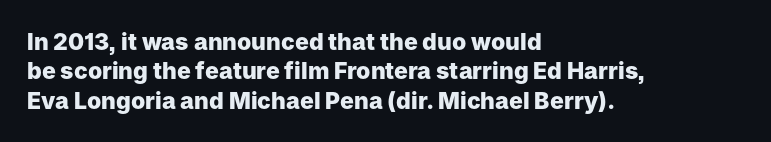
{"italic": "no", "bold": "yes", "underline": "no", "align": "left", "line_spacing": "normal", "line_spacing_ratio": 1.28, "letter_spacing": "normal", "letter_spacing_em": 0.0, "glyph_px": 23}
